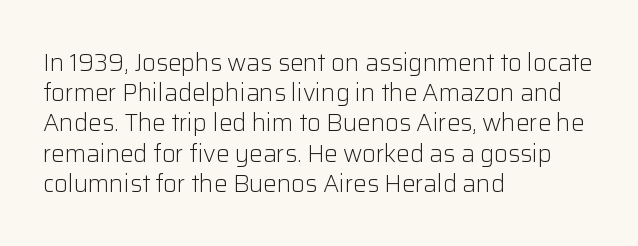
The image shows 24 px text type, upright; set left-aligned, normal line spacing (1.26x), normal letter spacing, not underlined.
